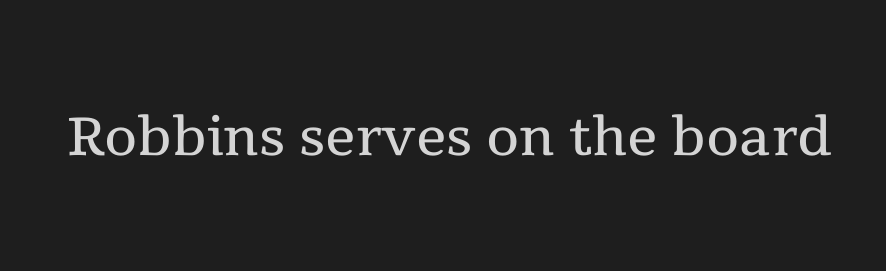
Classification — serif. This is not heavy type; no bold has been used. When letters stand straight like this, we call the style roman or upright. The line texture is even and compact thanks to regular tracking. The rendering uses natural spacing where letterforms have individual widths. The strip under each line holds only bare page.
